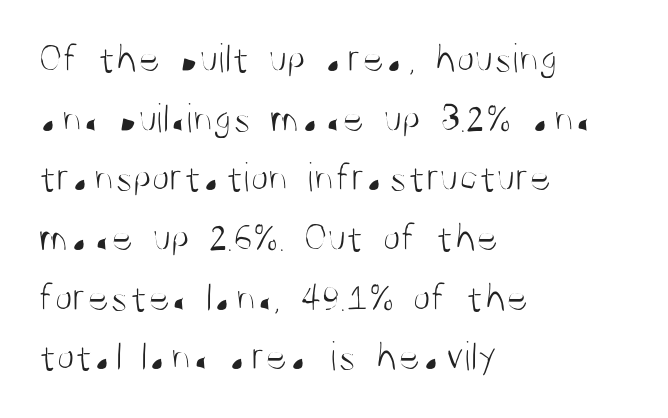
The image shows 42 px light, condensed sans-serif type, upright; set left-aligned, normal line spacing (1.42x), normal letter spacing, not underlined; medium stroke contrast and a large x-height.
